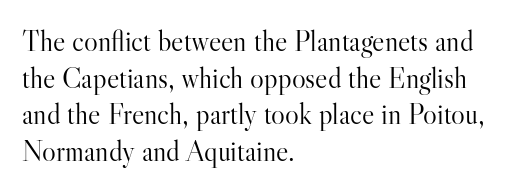
The image shows 29 px light serif type, upright; set left-aligned, normal line spacing (1.26x), normal letter spacing, not underlined; high stroke contrast and a small x-height.
